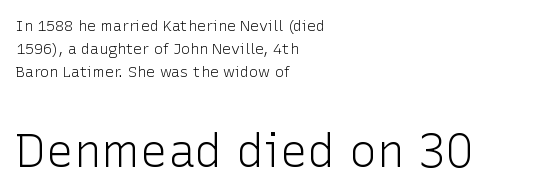
What's the leading like? Ordinary, nothing unusual. You could not count columns in this text — the font is proportionally spaced. The second block has been scaled up relative to the first. Characters follow at the spacing the type designer built in. These lines were composed using upright roman letters.
